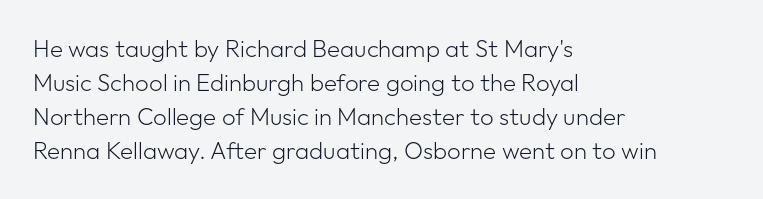
The image shows 24 px text type, upright; set left-aligned, normal line spacing (1.41x), normal letter spacing, not underlined.
